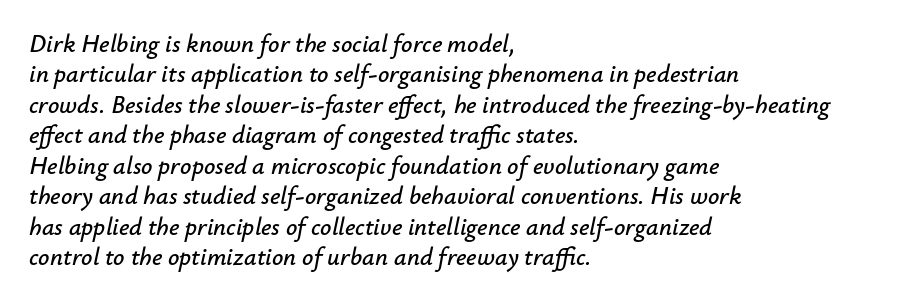
Layout note: lines flush left. The passage shown leans; its letterforms are oblique. Here the glyphs are tracked normally, forming tight word shapes. Underline: absent.
